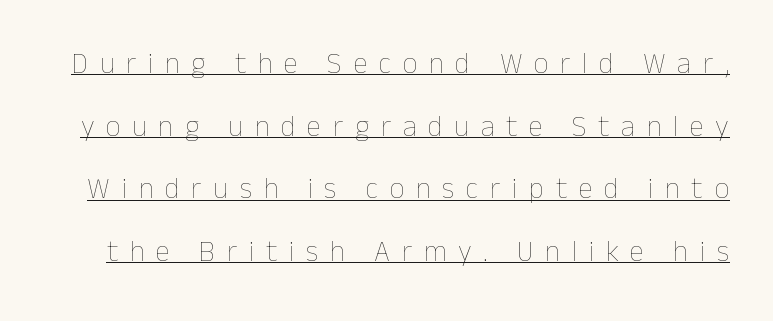
Notice the wide empty band between every row — that's loose leading. Is there an underline? Yes — a line sits under the letters. Posture: upright roman. Observe the wide spacing: letters keep a clear distance from each other. This reads as an unemphasized weight, regular at the heaviest.
